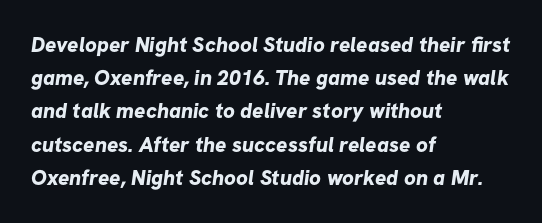
{"bold": "yes", "underline": "no", "align": "left", "line_spacing": "normal", "line_spacing_ratio": 1.58, "letter_spacing": "normal", "letter_spacing_em": 0.0, "glyph_px": 21}
